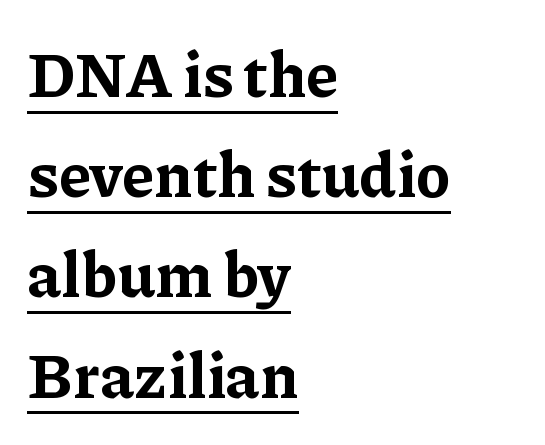
Q: Is the text bold? A: Yes.
Q: Is the text italic (slanted)? A: No, it is upright.
Q: Is the typeface a serif or a sans-serif typeface? A: Serif.
Q: Is the text underlined? A: Yes.
Q: How is the paragraph aligned? A: Left-aligned.
Q: Is the spacing between letters normal or unusually wide? A: Normal.
Q: Is the spacing between lines tight, normal or loose? A: Normal.
Q: Width (condensed, normal, or wide)? A: Normal.
Q: Stroke contrast? A: Low.
Q: x-height? A: Medium.
Q: Monospaced? A: No.
